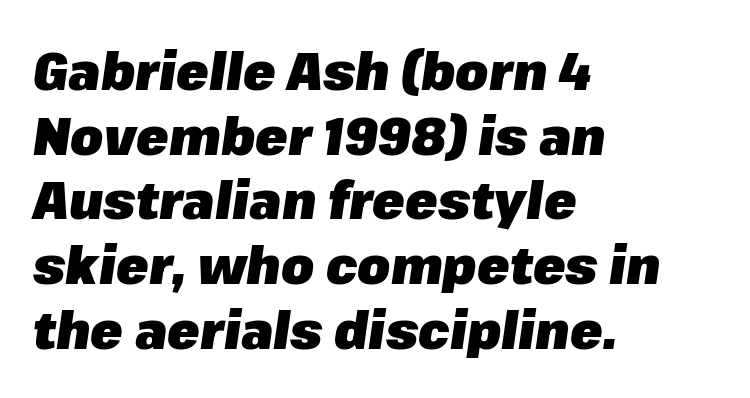
In CSS terms this would be text-align: left. Characters follow at the spacing the type designer built in. The typography opts for an oblique posture over an upright one. Spacing verdict: proportional, widths tailored to each character.
